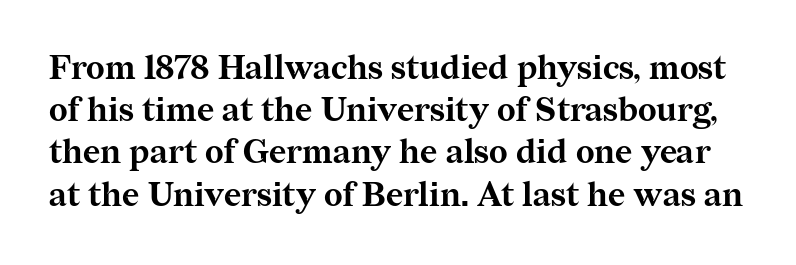
This rendering employs a face with finishing strokes, i.e., a serif. Honestly, there is no underline to notice here at all. How are the letters spaced? Ordinarily, with no added tracking. Designer's note — italics off, roman on. Looks like regular typesetting: each glyph gets only the width it needs. Reading down the column, the eye jumps a familiar distance to each next line.
